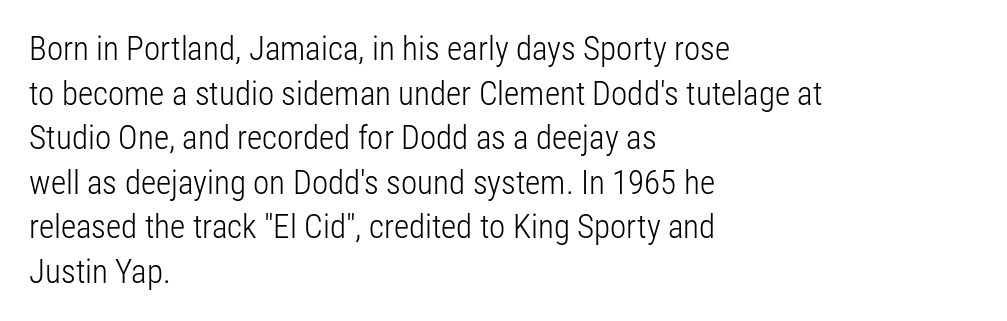
Horizontally, the lines are justified to the leading edge only. Plain, unruled lines of type. The type family on display is of the sans-serif kind. The passage shown is not bold in any degree. A typesetter would call this leading conventional body-copy spacing. The lettering stays uniformly vertical, giving the passage a roman look.
